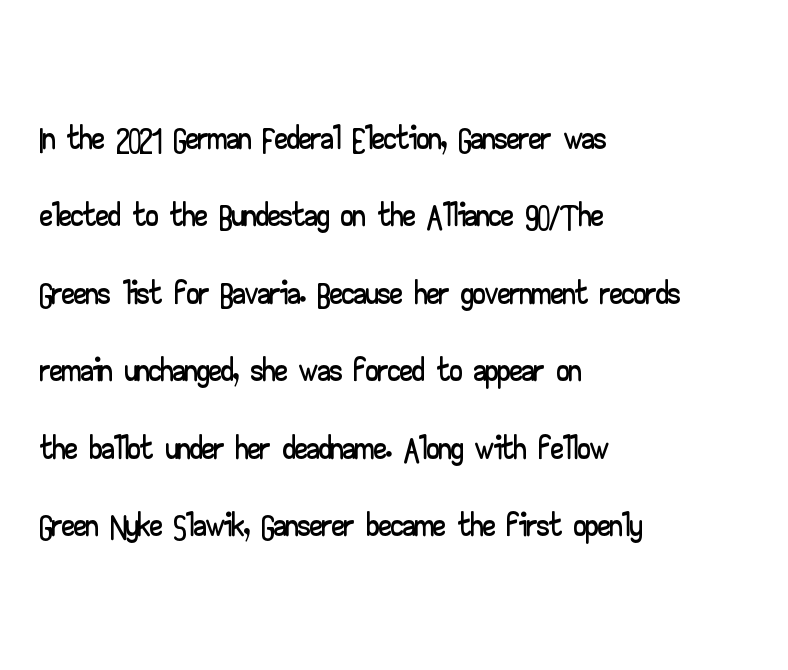
{"serif": "no", "italic": "no", "width": "wide", "stroke_contrast": "low", "x_height": "small", "monospaced": "no", "underline": "no", "align": "left", "line_spacing": "normal", "line_spacing_ratio": 1.55, "letter_spacing": "normal", "letter_spacing_em": 0.0, "glyph_px": 50}
